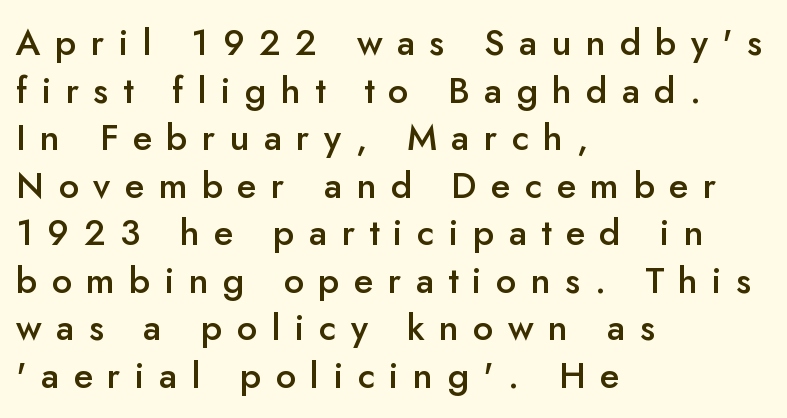
Q: Is the text bold? A: Semi-bold.
Q: Is the text italic (slanted)? A: No, it is upright.
Q: Is the typeface a serif or a sans-serif typeface? A: Sans-serif.
Q: Is the text underlined? A: No.
Q: How is the paragraph aligned? A: Left-aligned.
Q: Is the spacing between letters normal or unusually wide? A: Unusually wide.
Q: Is the spacing between lines tight, normal or loose? A: Normal.
Q: Width (condensed, normal, or wide)? A: Normal.
Q: Stroke contrast? A: Low.
Q: x-height? A: Small.
Q: Monospaced? A: No.
